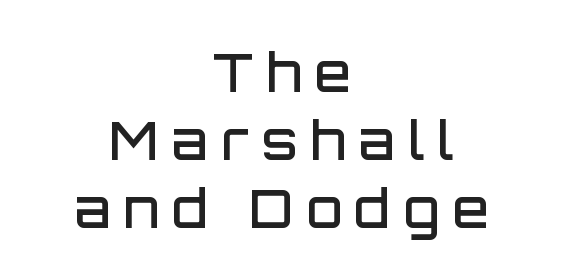
Glance below the letters and you will spot only blank space. Both edges are ragged and mirror each other, which tells us the setting is centered. A roman cut, with each character standing at attention. Honestly, the letter spacing is so wide it's the main thing you notice.
